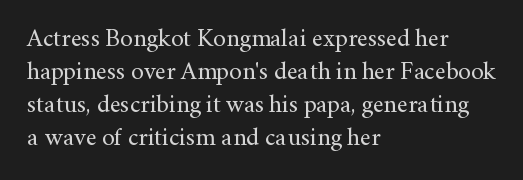
Q: Is the text bold? A: No.
Q: Is the text italic (slanted)? A: No, it is upright.
Q: Is the text underlined? A: No.
Q: How is the paragraph aligned? A: Left-aligned.
Q: Is the spacing between letters normal or unusually wide? A: Normal.
Q: Is the spacing between lines tight, normal or loose? A: Normal.
